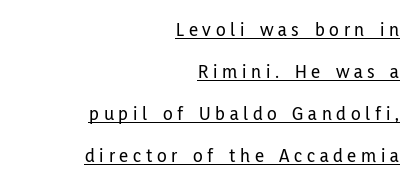
Notice how the passage keeps a crisp vertical edge on the right only. This rendering widens character spacing well past its baseline value. Leading is clearly above the norm, producing a sparse column. This is roman type, the default non-slanted kind. Quick note: underline on.
